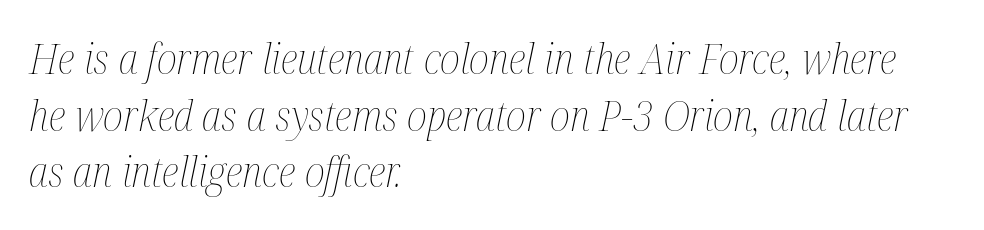
The image shows 42 px thin, condensed type, italic (leaning right); set left-aligned, normal line spacing (1.35x), normal letter spacing, not underlined; medium stroke contrast and a medium x-height.
